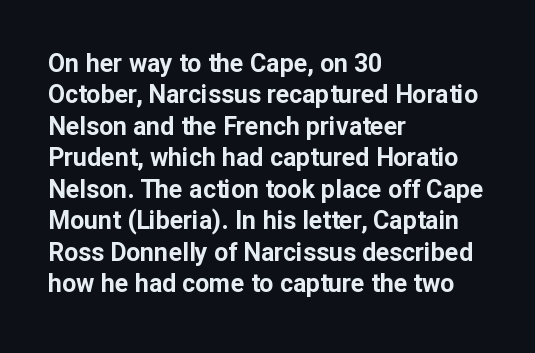
Q: Is the text bold? A: Yes.
Q: Is the text italic (slanted)? A: No, it is upright.
Q: Is the text underlined? A: No.
Q: How is the paragraph aligned? A: Left-aligned.
Q: Is the spacing between letters normal or unusually wide? A: Normal.
Q: Is the spacing between lines tight, normal or loose? A: Normal.
